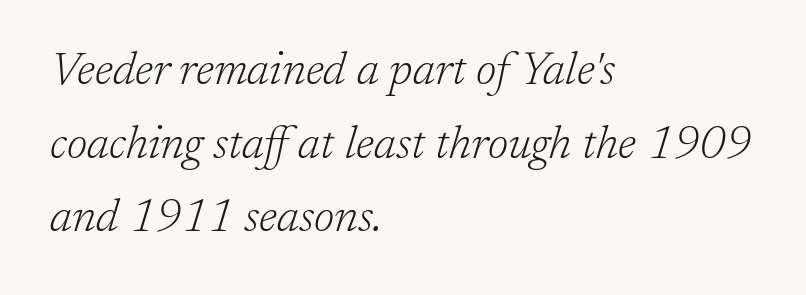
{"serif": "yes", "italic": "yes", "lean": "right", "slant_degrees": 17, "bold": "no", "weight": "light", "width": "normal", "stroke_contrast": "low", "x_height": "medium", "monospaced": "no", "underline": "no", "align": "left", "line_spacing": "normal", "line_spacing_ratio": 1.6, "letter_spacing": "normal", "letter_spacing_em": 0.0, "glyph_px": 46}
